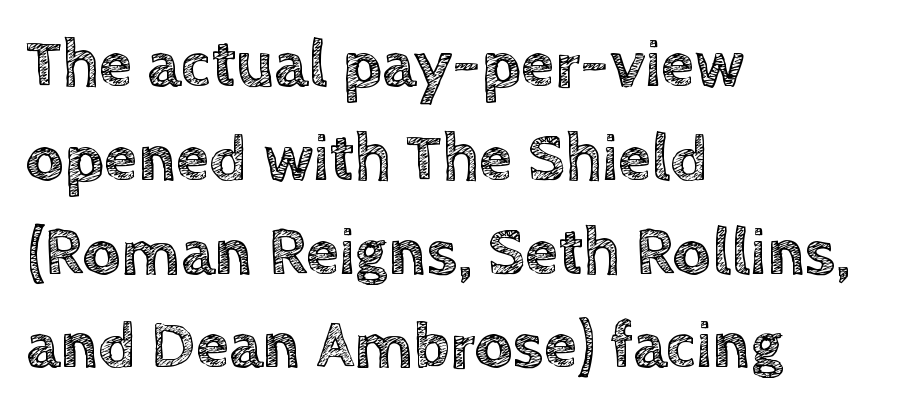
The image shows 67 px text type, upright; set left-aligned, normal line spacing (1.4x), normal letter spacing, not underlined; a large x-height.
